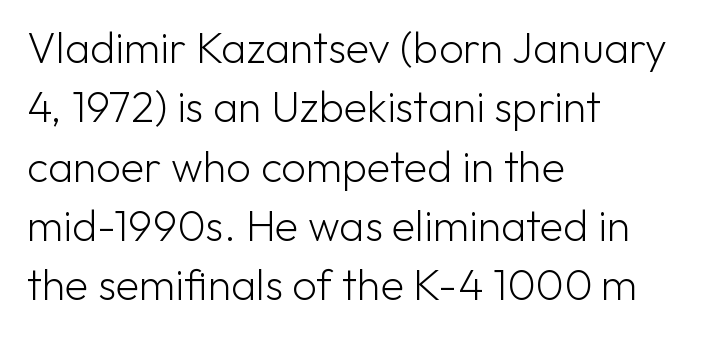
The image shows 43 px light sans-serif type, upright; set left-aligned, normal line spacing (1.38x), normal letter spacing, not underlined; low stroke contrast and a medium x-height.
